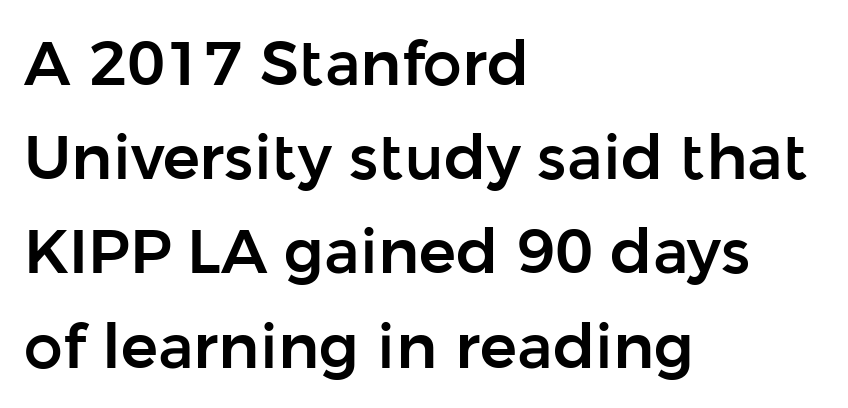
Varying glyph widths throughout — classic text-font behaviour. Do the letters lean? They stand straight. The designer went with a sans here, leaving each stem footless. Typeset ragged right — the left edge is the straight one.
